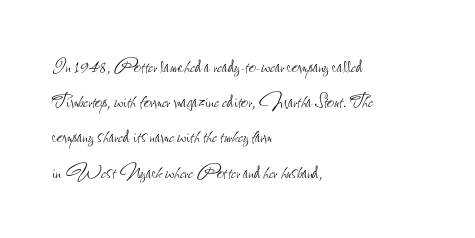
The image shows 25 px text type; set left-aligned, normal line spacing (1.41x), normal letter spacing, not underlined.
